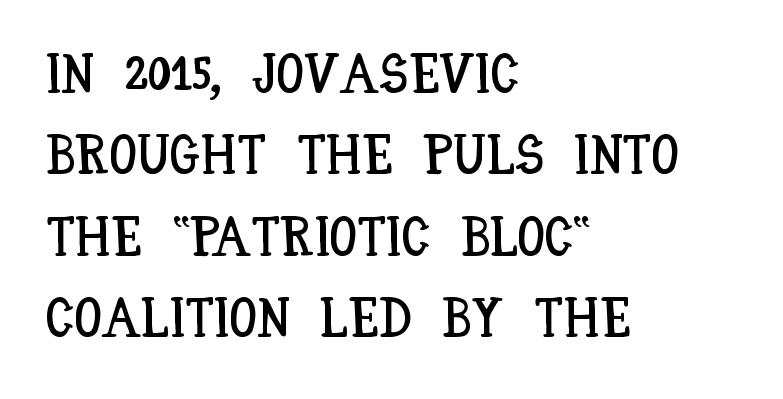
Standard letterfit; no display-style spreading of the glyphs. The rag falls on the right side of this text block. This sample uses an upright cut, with every glyph sitting square on the baseline. Clear beneath every line of the passage. Students, observe: this is what conventionally led text looks like. You could not count columns in this text — the font is proportionally spaced.
